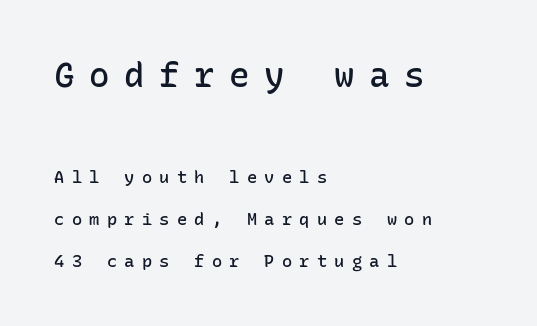
The image shows 34 px semibold sans-serif type, upright, monospaced; set left-aligned, loose line spacing (2.48x), unusually wide letter spacing (+0.43 em), not underlined; the first (top) block is 2.0x larger; low stroke contrast and a medium x-height.
